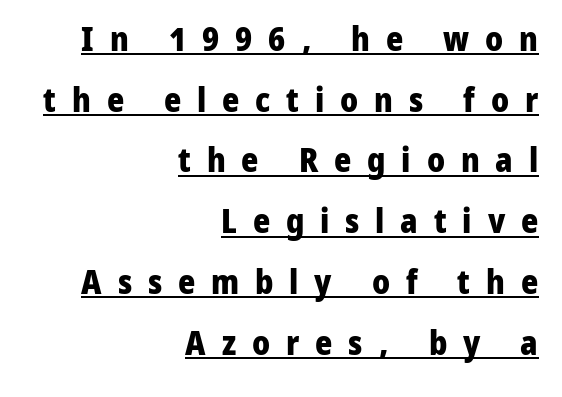
The image shows 33 px heavy sans-serif type, upright; set right-aligned, line spacing 1.84x, unusually wide letter spacing (+0.48 em), underlined; low stroke contrast and a medium x-height.
